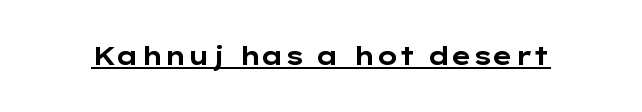
The face used here appears with an underline applied. Nope, not italic — everything's standing straight. This is heavy type, rendered in bold. Nobody touched the tracking dial on this one.
